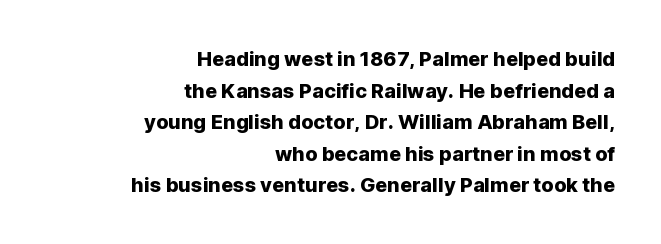
Q: Is the text italic (slanted)? A: No, it is upright.
Q: Is the text underlined? A: No.
Q: How is the paragraph aligned? A: Right-aligned.
Q: Is the spacing between letters normal or unusually wide? A: Normal.
Q: Is the spacing between lines tight, normal or loose? A: Normal.
